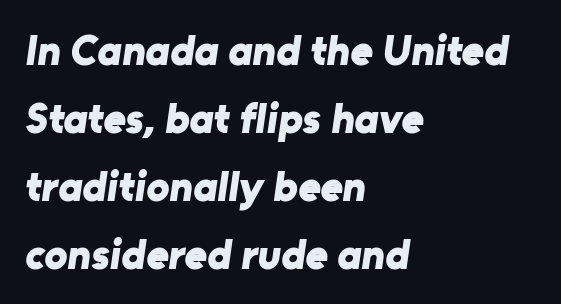
{"serif": "no", "bold": "yes", "weight": "bold", "width": "normal", "stroke_contrast": "low", "x_height": "medium", "monospaced": "no", "underline": "no", "align": "left", "line_spacing": "normal", "line_spacing_ratio": 1.58, "letter_spacing": "normal", "letter_spacing_em": 0.0, "glyph_px": 43}
